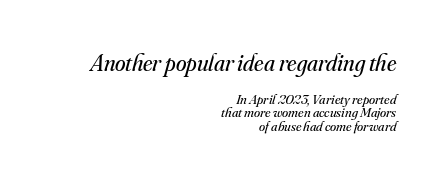
Q: Is the text bold? A: No.
Q: Is the text italic (slanted)? A: Yes, it leans right by about 16 degrees.
Q: Is the text underlined? A: No.
Q: How is the paragraph aligned? A: Right-aligned.
Q: Is the spacing between letters normal or unusually wide? A: Normal.
Q: Is the spacing between lines tight, normal or loose? A: Tight.
Q: Which block of text is set in a larger size, the first (top) or the second (bottom)? A: The first (top) one.
